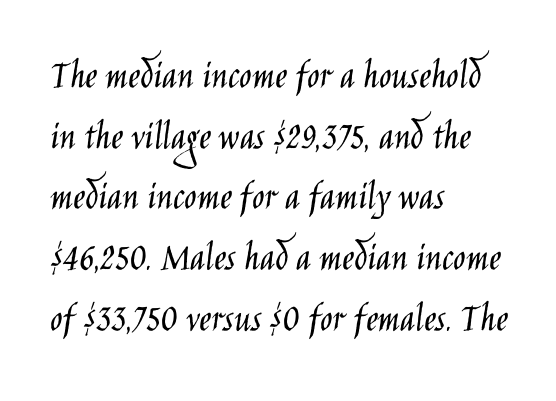
{"serif": "no", "bold": "no", "weight": "light", "width": "condensed", "stroke_contrast": "low", "x_height": "large", "monospaced": "no", "underline": "no", "align": "left", "line_spacing": "normal", "line_spacing_ratio": 1.48, "letter_spacing": "normal", "letter_spacing_em": 0.0, "glyph_px": 41}
